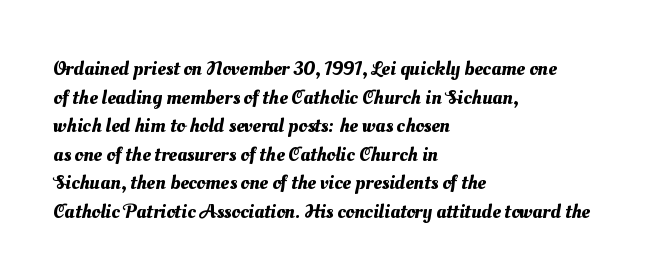
If you drew a ruler down the left edge, every line would touch it. Lines of text with bare space underneath. Regarding leading, the lines here are spaced in the standard way. Standard letterfit; no display-style spreading of the glyphs.
